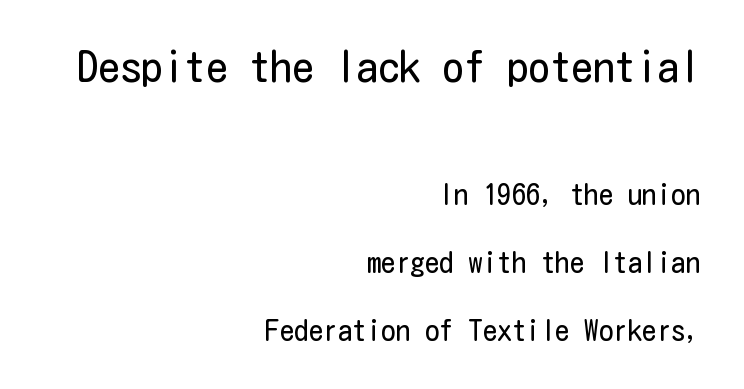
Q: Is the text bold? A: No.
Q: Is the text italic (slanted)? A: No, it is upright.
Q: Is the typeface a serif or a sans-serif typeface? A: Sans-serif.
Q: Is the text underlined? A: No.
Q: How is the paragraph aligned? A: Right-aligned.
Q: Is the spacing between letters normal or unusually wide? A: Normal.
Q: Is the spacing between lines tight, normal or loose? A: Loose.
Q: Which block of text is set in a larger size, the first (top) or the second (bottom)? A: The first (top) one.
Q: Width (condensed, normal, or wide)? A: Condensed.
Q: Stroke contrast? A: Low.
Q: x-height? A: Medium.
